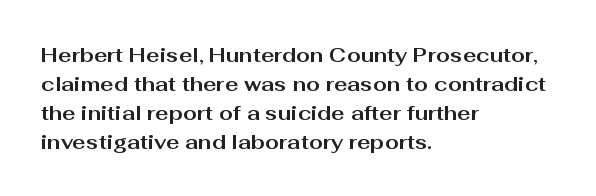
{"italic": "no", "bold": "yes", "underline": "no", "align": "left", "line_spacing": "normal", "line_spacing_ratio": 1.45, "letter_spacing": "normal", "letter_spacing_em": 0.0, "glyph_px": 20}
